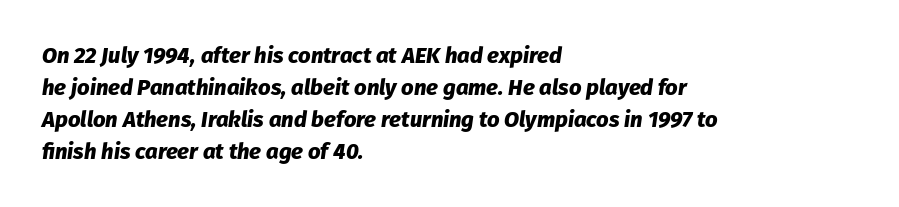
Q: Is the text bold? A: Yes.
Q: Is the text italic (slanted)? A: Yes, it leans right by about 8 degrees.
Q: Is the text underlined? A: No.
Q: How is the paragraph aligned? A: Left-aligned.
Q: Is the spacing between letters normal or unusually wide? A: Normal.
Q: Is the spacing between lines tight, normal or loose? A: Normal.
